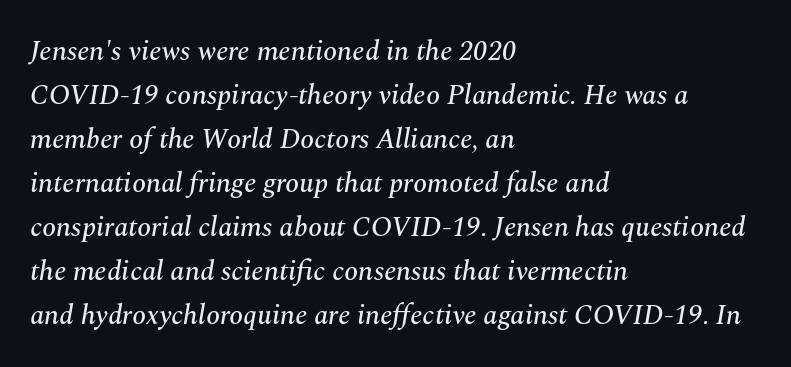
This rendering leaves character spacing at its baseline value. Descender tails drop into unmarked territory. Line spacing here is normal. In terms of letterform style, serifs are clearly present.
